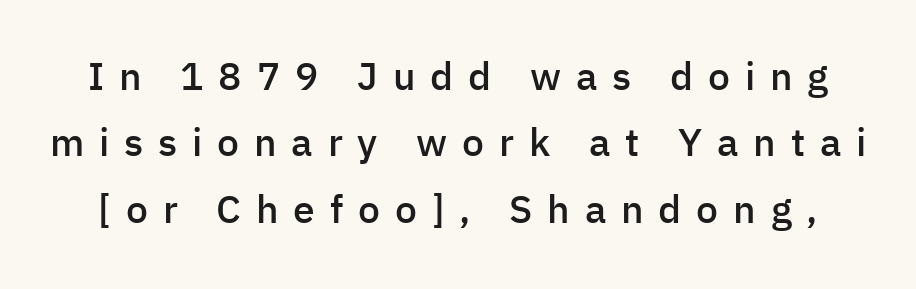
{"serif": "no", "italic": "no", "bold": "semi", "weight": "semibold", "width": "normal", "stroke_contrast": "low", "x_height": "medium", "monospaced": "no", "underline": "no", "line_spacing": "normal", "line_spacing_ratio": 1.7, "letter_spacing": "wide", "letter_spacing_em": 0.38, "glyph_px": 39}
